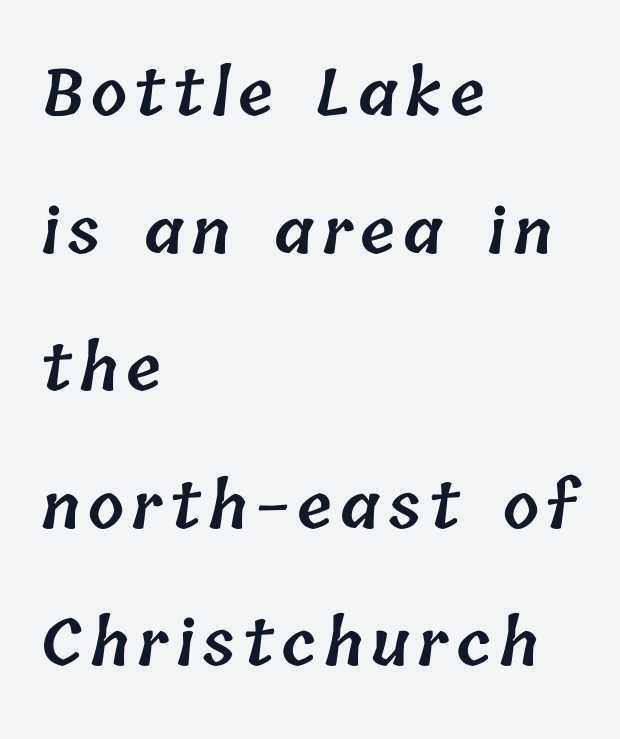
The image shows 64 px semibold type; set left-aligned, loose line spacing (2.15x), not underlined; low stroke contrast and a medium x-height.
